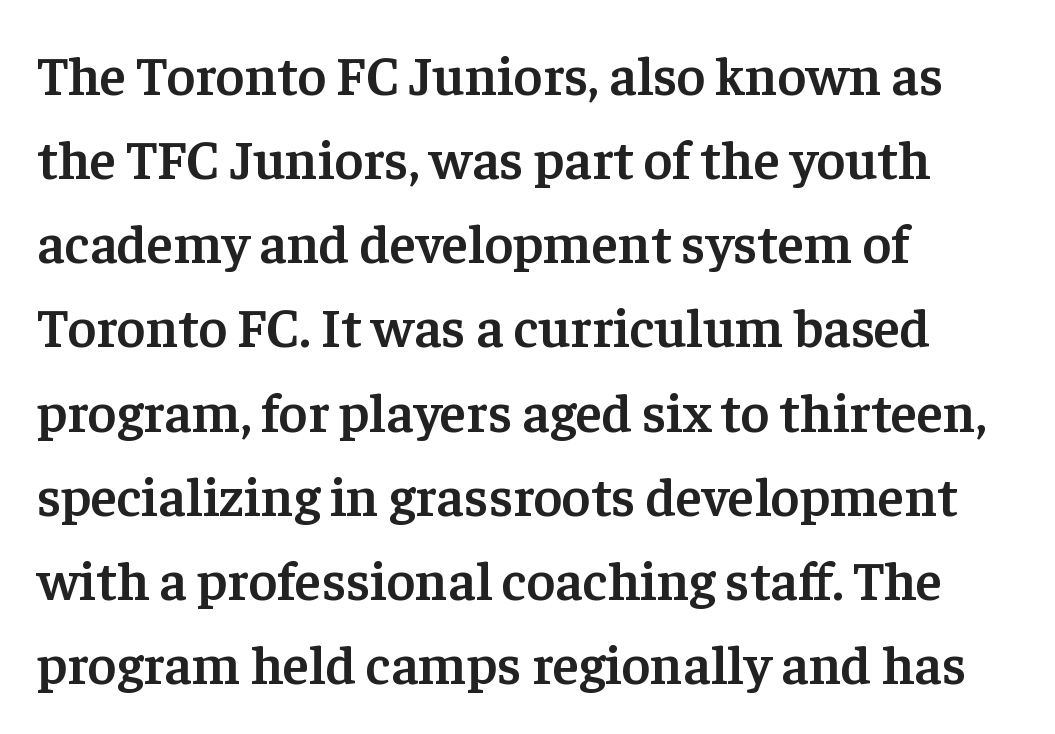
{"serif": "yes", "italic": "no", "bold": "semi", "weight": "semibold", "width": "normal", "stroke_contrast": "low", "x_height": "medium", "monospaced": "no", "underline": "no", "align": "left", "line_spacing": "normal", "line_spacing_ratio": 1.53, "letter_spacing": "normal", "letter_spacing_em": 0.0, "glyph_px": 55}
